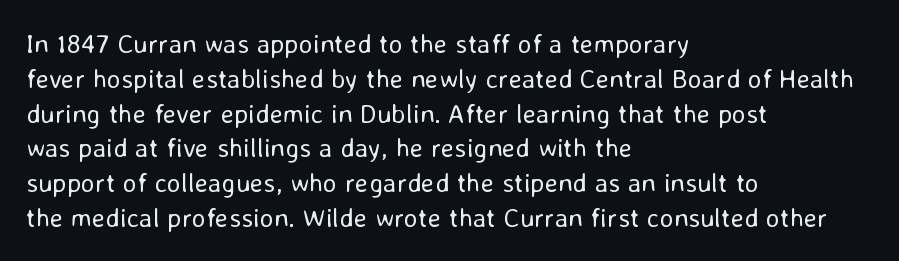
{"italic": "no", "bold": "no", "underline": "no", "align": "left", "line_spacing": "normal", "line_spacing_ratio": 1.29, "letter_spacing": "normal", "letter_spacing_em": 0.0, "glyph_px": 27}
